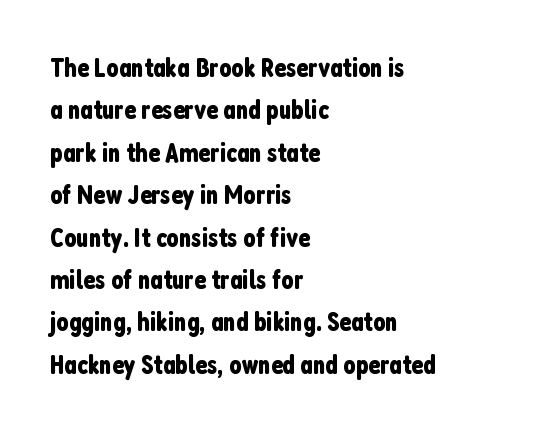
{"italic": "no", "underline": "no", "align": "left", "line_spacing": "normal", "line_spacing_ratio": 1.57, "letter_spacing": "normal", "letter_spacing_em": 0.0, "glyph_px": 27}
